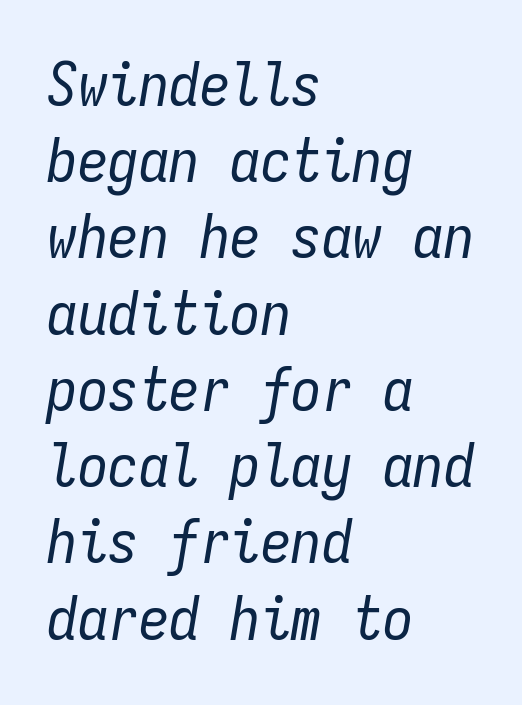
The image shows 61 px regular-weight, condensed type, italic (leaning right), monospaced; set left-aligned, normal line spacing (1.25x), normal letter spacing, not underlined; low stroke contrast and a medium x-height.
